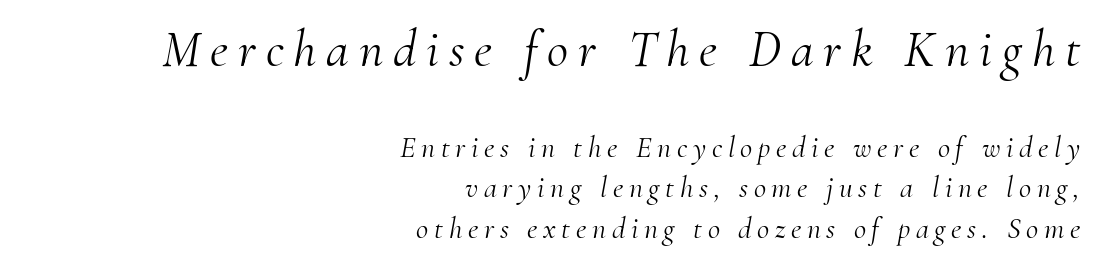
Larger block? The one above; the one below is distinctly smaller. The specimen reads as italic at a glance. Here the designer chose a conventional face with non-uniform glyph widths. Nothing heavy about these letters — not bold at all. These lines are set flush right with a ragged left edge.
